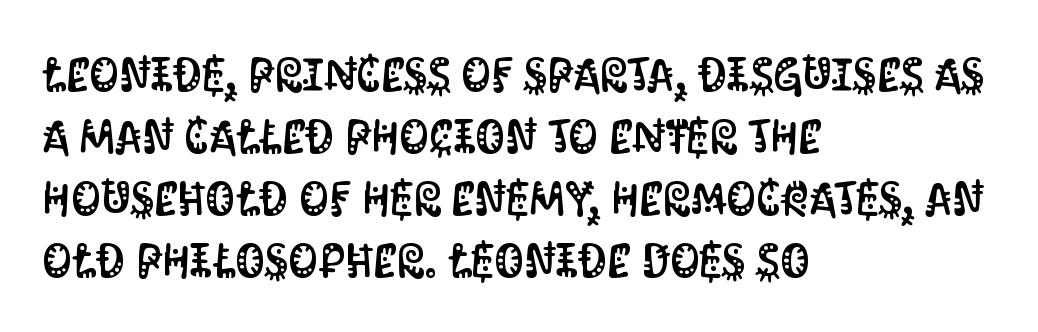
The image shows 47 px condensed sans-serif type, upright; set left-aligned, normal line spacing (1.32x), normal letter spacing, not underlined; medium stroke contrast and a large x-height.
